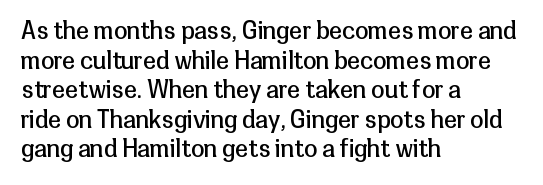
The image shows 24 px text type, upright; set left-aligned, line spacing 1.23x, normal letter spacing, not underlined.
